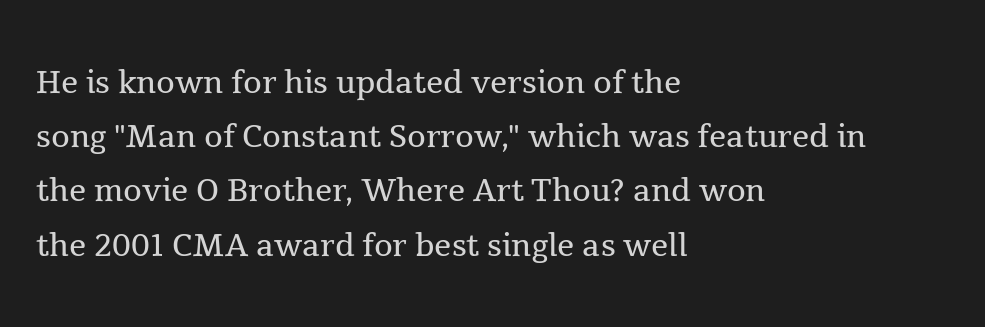
Does extra space separate the letters? No, they use regular spacing. Posture: straight, roman, zero tilt. No word sits above an underline. Examine the stroke ends and you'll spot serifs.
